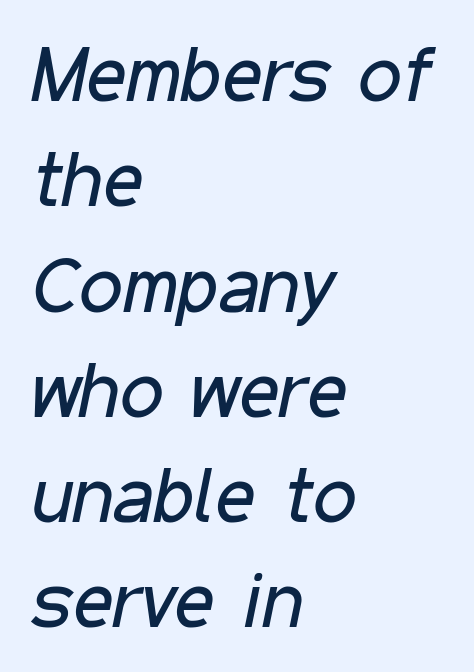
Q: Is the text bold? A: No.
Q: Is the text italic (slanted)? A: Yes, it leans right by about 11 degrees.
Q: Is the text underlined? A: No.
Q: How is the paragraph aligned? A: Left-aligned.
Q: Is the spacing between letters normal or unusually wide? A: Normal.
Q: Is the spacing between lines tight, normal or loose? A: Normal.
Q: Width (condensed, normal, or wide)? A: Condensed.
Q: Stroke contrast? A: Low.
Q: x-height? A: Medium.
Q: Monospaced? A: No.
